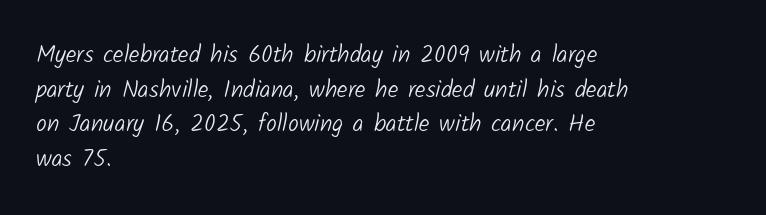
Q: Is the text bold? A: No.
Q: Is the text underlined? A: No.
Q: How is the paragraph aligned? A: Left-aligned.
Q: Is the spacing between letters normal or unusually wide? A: Normal.
Q: Is the spacing between lines tight, normal or loose? A: Normal.
